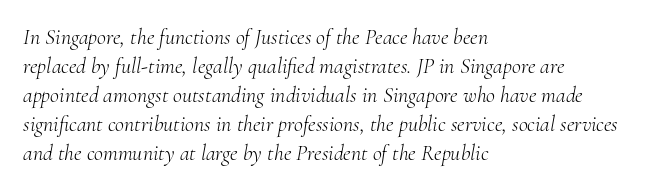
Q: Is the text bold? A: No.
Q: Is the text italic (slanted)? A: Yes, it leans right by about 10 degrees.
Q: Is the text underlined? A: No.
Q: How is the paragraph aligned? A: Left-aligned.
Q: Is the spacing between letters normal or unusually wide? A: Normal.
Q: Is the spacing between lines tight, normal or loose? A: Normal.
